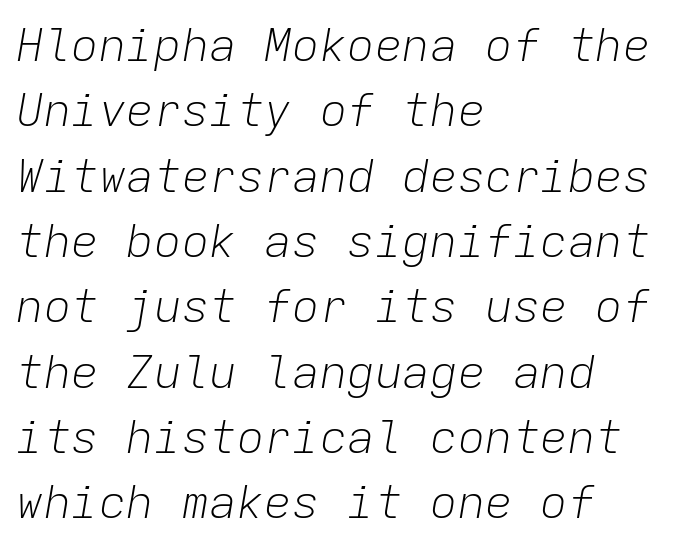
Q: Is the text bold? A: No.
Q: Is the text italic (slanted)? A: Yes, it leans right by about 9 degrees.
Q: Is the text underlined? A: No.
Q: How is the paragraph aligned? A: Left-aligned.
Q: Is the spacing between letters normal or unusually wide? A: Normal.
Q: Is the spacing between lines tight, normal or loose? A: Normal.
Q: Width (condensed, normal, or wide)? A: Normal.
Q: Stroke contrast? A: Low.
Q: x-height? A: Medium.
Q: Monospaced? A: Yes.
